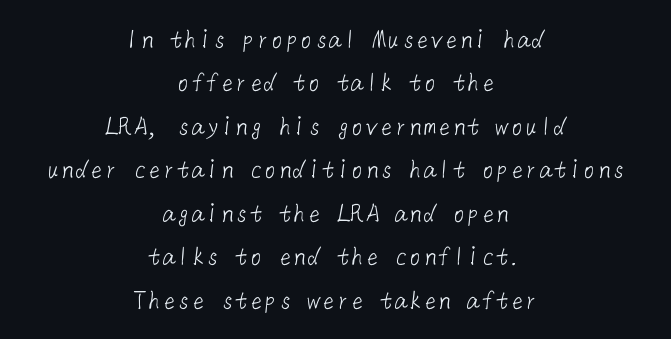
{"serif": "no", "bold": "no", "weight": "light", "width": "normal", "stroke_contrast": "low", "x_height": "medium", "underline": "no", "align": "center", "line_spacing": "normal", "line_spacing_ratio": 1.5, "letter_spacing": "normal", "letter_spacing_em": 0.0, "glyph_px": 29}
